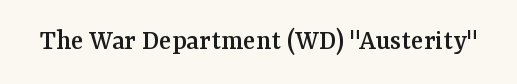
The image shows 29 px serif type, upright; set normal letter spacing, not underlined; medium stroke contrast and a medium x-height.
